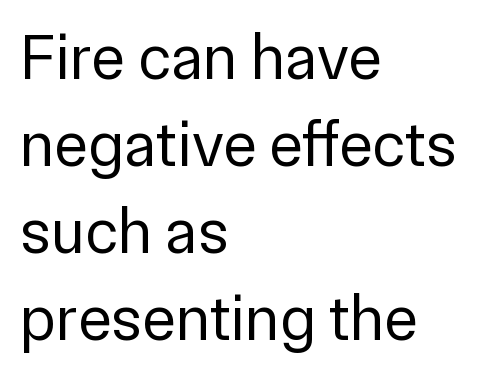
Q: Is the text bold? A: No.
Q: Is the text italic (slanted)? A: No, it is upright.
Q: Is the typeface a serif or a sans-serif typeface? A: Sans-serif.
Q: Is the text underlined? A: No.
Q: How is the paragraph aligned? A: Left-aligned.
Q: Is the spacing between letters normal or unusually wide? A: Normal.
Q: Is the spacing between lines tight, normal or loose? A: Normal.
Q: Width (condensed, normal, or wide)? A: Normal.
Q: Stroke contrast? A: Low.
Q: x-height? A: Medium.
Q: Monospaced? A: No.
